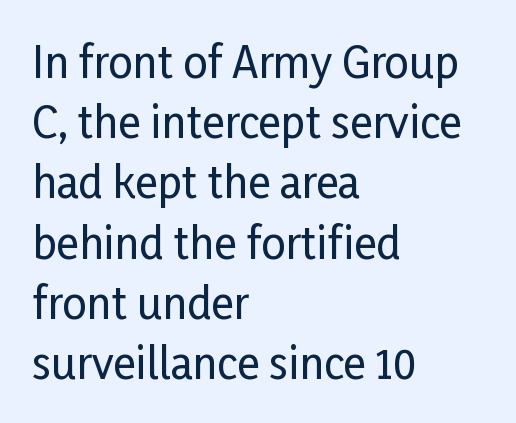
Q: Is the text italic (slanted)? A: No, it is upright.
Q: Is the typeface a serif or a sans-serif typeface? A: Sans-serif.
Q: Is the text underlined? A: No.
Q: How is the paragraph aligned? A: Left-aligned.
Q: Is the spacing between letters normal or unusually wide? A: Normal.
Q: Is the spacing between lines tight, normal or loose? A: Normal.
Q: Width (condensed, normal, or wide)? A: Condensed.
Q: Stroke contrast? A: Low.
Q: x-height? A: Medium.
Q: Monospaced? A: No.
